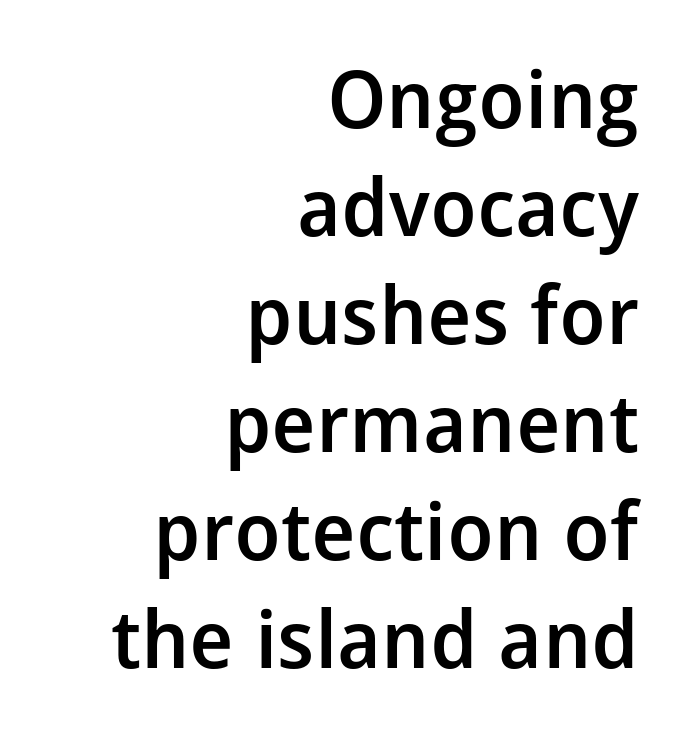
Default kerning and tracking; the words read as compact shapes. The space beneath each line is pristine and unruled. Successive baselines arrive at the customary interval. The rendering uses natural spacing where letterforms have individual widths. Unlike italic type, these characters show no tilt at all.
